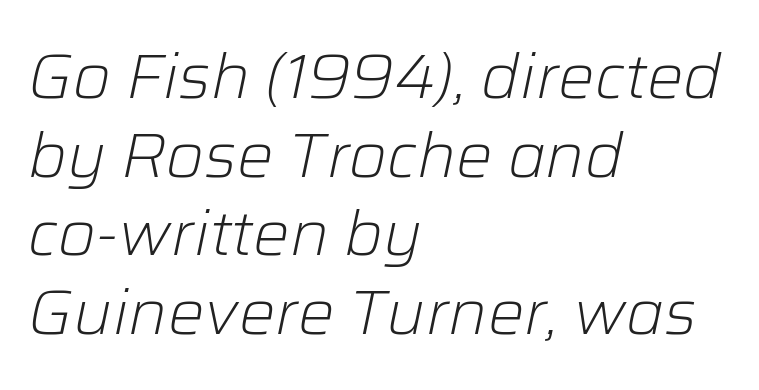
{"italic": "yes", "lean": "right", "slant_degrees": 12, "bold": "no", "weight": "light", "width": "normal", "stroke_contrast": "low", "x_height": "medium", "monospaced": "no", "underline": "no", "align": "left", "line_spacing": "normal", "line_spacing_ratio": 1.29, "letter_spacing": "normal", "letter_spacing_em": 0.0, "glyph_px": 61}
